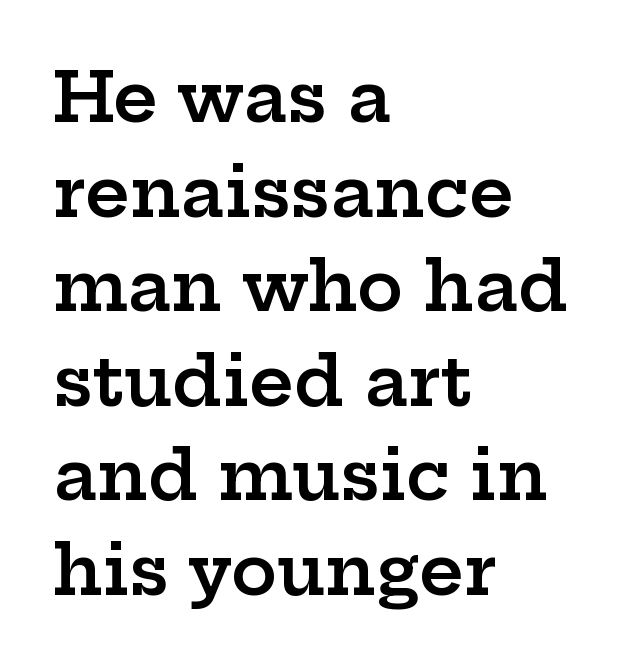
{"serif": "yes", "italic": "no", "bold": "semi", "weight": "semibold", "width": "wide", "stroke_contrast": "low", "x_height": "medium", "monospaced": "no", "underline": "no", "align": "left", "line_spacing": "normal", "line_spacing_ratio": 1.37, "letter_spacing": "normal", "letter_spacing_em": 0.0, "glyph_px": 69}
